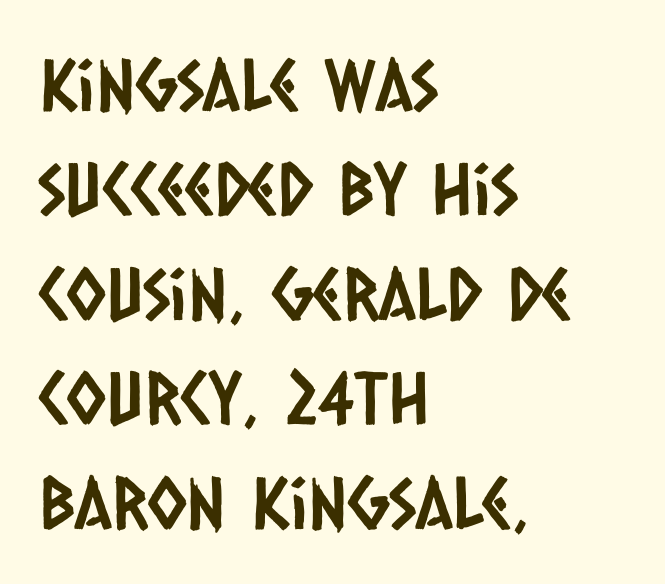
The image shows 72 px condensed sans-serif type; set left-aligned, normal line spacing (1.45x), normal letter spacing, not underlined; low stroke contrast and a large x-height.
